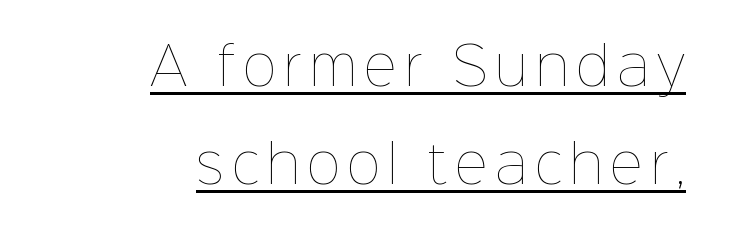
{"italic": "no", "bold": "no", "weight": "thin", "width": "normal", "stroke_contrast": "low", "x_height": "medium", "monospaced": "no", "underline": "yes", "align": "right", "line_spacing": "loose", "line_spacing_ratio": 1.92, "glyph_px": 51}
